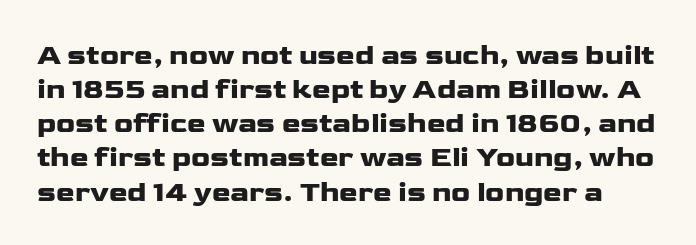
Q: Is the text italic (slanted)? A: No, it is upright.
Q: Is the typeface a serif or a sans-serif typeface? A: Sans-serif.
Q: Is the text underlined? A: No.
Q: Is the spacing between letters normal or unusually wide? A: Normal.
Q: Width (condensed, normal, or wide)? A: Wide.
Q: Stroke contrast? A: Low.
Q: x-height? A: Medium.
Q: Monospaced? A: No.
